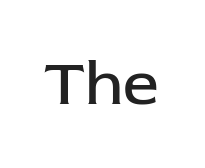
Standard letterfit; no display-style spreading of the glyphs. Nothing sits at the stroke ends, so this counts as sans-serif. Each row of text sits above clean, open space. Weight: not bold — regular or lighter.
